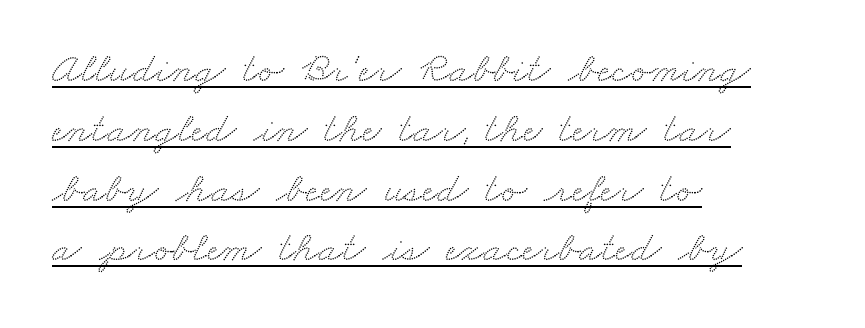
Q: Is the typeface a serif or a sans-serif typeface? A: Serif.
Q: Is the text underlined? A: Yes.
Q: How is the paragraph aligned? A: Left-aligned.
Q: Is the spacing between letters normal or unusually wide? A: Normal.
Q: Is the spacing between lines tight, normal or loose? A: Normal.
Q: Width (condensed, normal, or wide)? A: Wide.
Q: Stroke contrast? A: Medium.
Q: x-height? A: Small.
Q: Monospaced? A: No.
